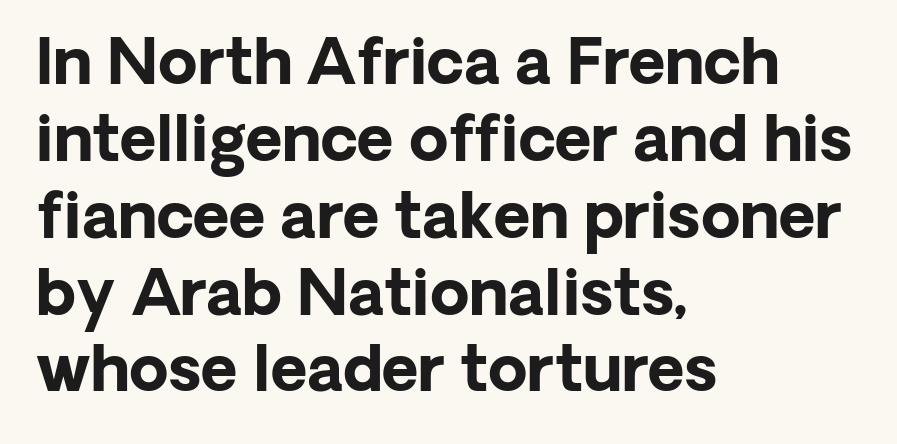
{"serif": "no", "italic": "no", "bold": "yes", "weight": "bold", "width": "normal", "stroke_contrast": "low", "x_height": "medium", "monospaced": "no", "underline": "no", "align": "left", "line_spacing_ratio": 1.22, "letter_spacing": "normal", "letter_spacing_em": 0.0, "glyph_px": 63}
